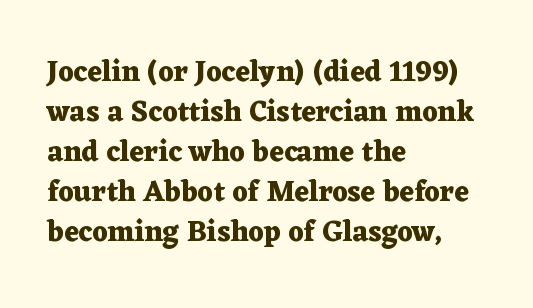
Q: Is the text bold? A: Yes.
Q: Is the text italic (slanted)? A: No, it is upright.
Q: Is the typeface a serif or a sans-serif typeface? A: Serif.
Q: Is the text underlined? A: No.
Q: How is the paragraph aligned? A: Left-aligned.
Q: Is the spacing between letters normal or unusually wide? A: Normal.
Q: Is the spacing between lines tight, normal or loose? A: Normal.
Q: Width (condensed, normal, or wide)? A: Wide.
Q: Stroke contrast? A: Medium.
Q: x-height? A: Medium.
Q: Monospaced? A: No.
